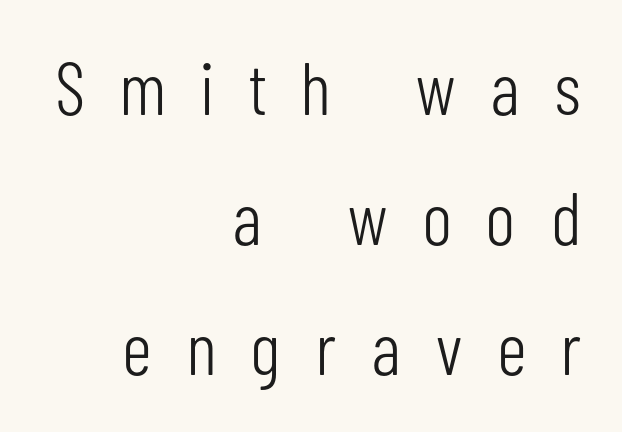
{"serif": "no", "italic": "no", "bold": "no", "weight": "light", "width": "condensed", "stroke_contrast": "low", "x_height": "medium", "monospaced": "no", "underline": "no", "align": "right", "line_spacing_ratio": 1.76, "letter_spacing": "wide", "letter_spacing_em": 0.48, "glyph_px": 74}
